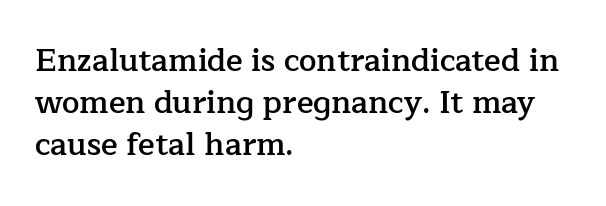
{"serif": "yes", "italic": "no", "bold": "semi", "weight": "semibold", "width": "normal", "stroke_contrast": "low", "x_height": "medium", "monospaced": "no", "underline": "no", "align": "left", "line_spacing": "normal", "line_spacing_ratio": 1.35, "letter_spacing": "normal", "letter_spacing_em": 0.0, "glyph_px": 31}
